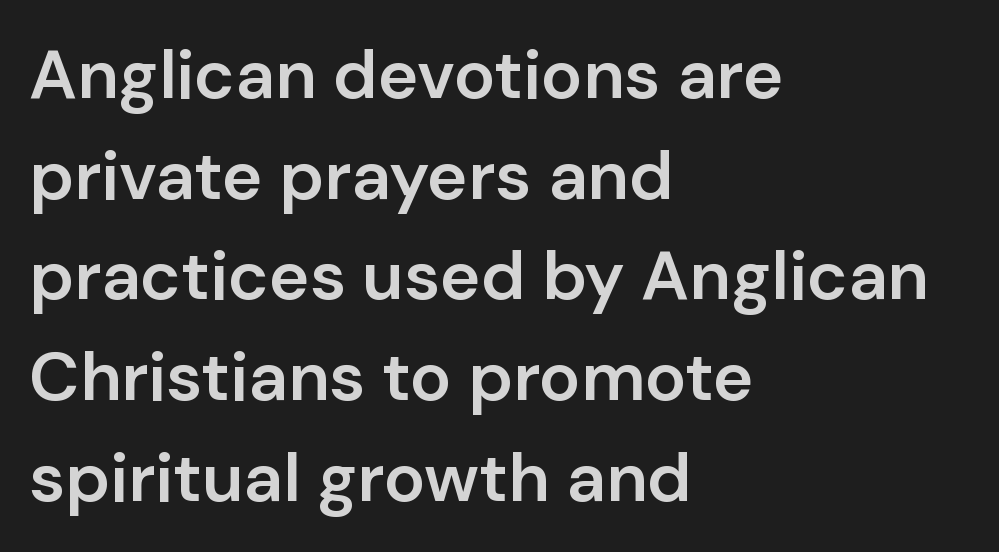
Q: Is the text bold? A: Semi-bold.
Q: Is the text italic (slanted)? A: No, it is upright.
Q: Is the typeface a serif or a sans-serif typeface? A: Sans-serif.
Q: Is the text underlined? A: No.
Q: How is the paragraph aligned? A: Left-aligned.
Q: Is the spacing between letters normal or unusually wide? A: Normal.
Q: Is the spacing between lines tight, normal or loose? A: Normal.
Q: Width (condensed, normal, or wide)? A: Normal.
Q: Stroke contrast? A: Low.
Q: x-height? A: Medium.
Q: Monospaced? A: No.
